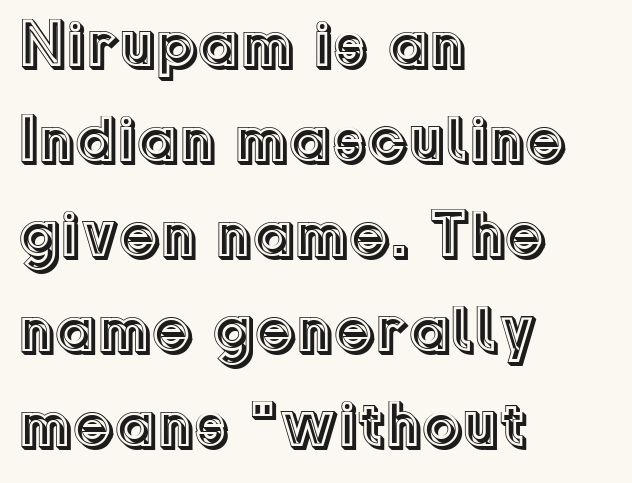
Vertically, the passage feels balanced, rows spaced as you'd expect. Ascenders rise straight up at ninety degrees. The passage shown is not underscored anywhere. A typesetter would call this proportional, since set widths differ per character. There is no visible air inserted between adjacent glyphs. In CSS terms this would be text-align: left.
